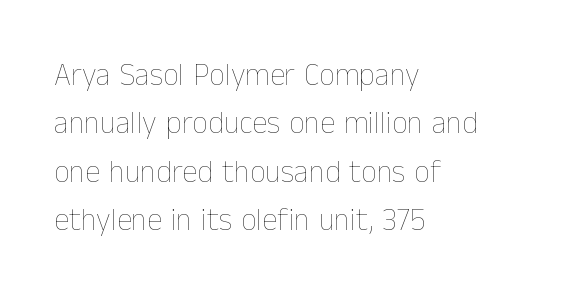
The image shows 31 px thin type, upright; set left-aligned, normal line spacing (1.56x), normal letter spacing, not underlined; low stroke contrast and a medium x-height.
